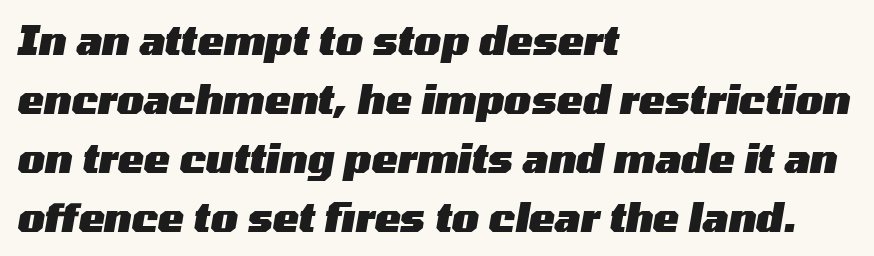
The image shows 39 px heavy, wide type, italic (leaning right); set left-aligned, normal line spacing (1.51x), normal letter spacing, not underlined; medium stroke contrast and a medium x-height.
